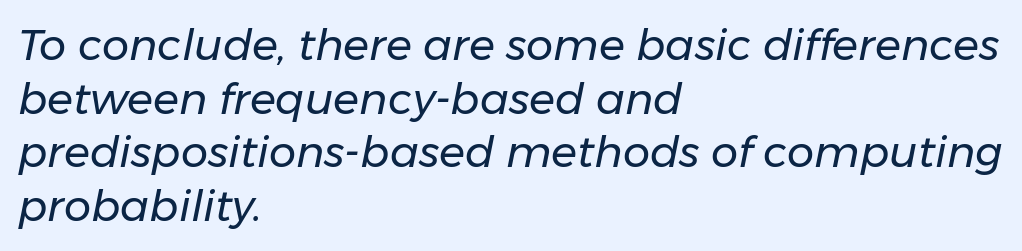
Q: Is the text bold? A: No.
Q: Is the text italic (slanted)? A: Yes, it leans right by about 11 degrees.
Q: Is the text underlined? A: No.
Q: How is the paragraph aligned? A: Left-aligned.
Q: Is the spacing between letters normal or unusually wide? A: Normal.
Q: Is the spacing between lines tight, normal or loose? A: Normal.
Q: Width (condensed, normal, or wide)? A: Normal.
Q: Stroke contrast? A: Low.
Q: x-height? A: Medium.
Q: Monospaced? A: No.
